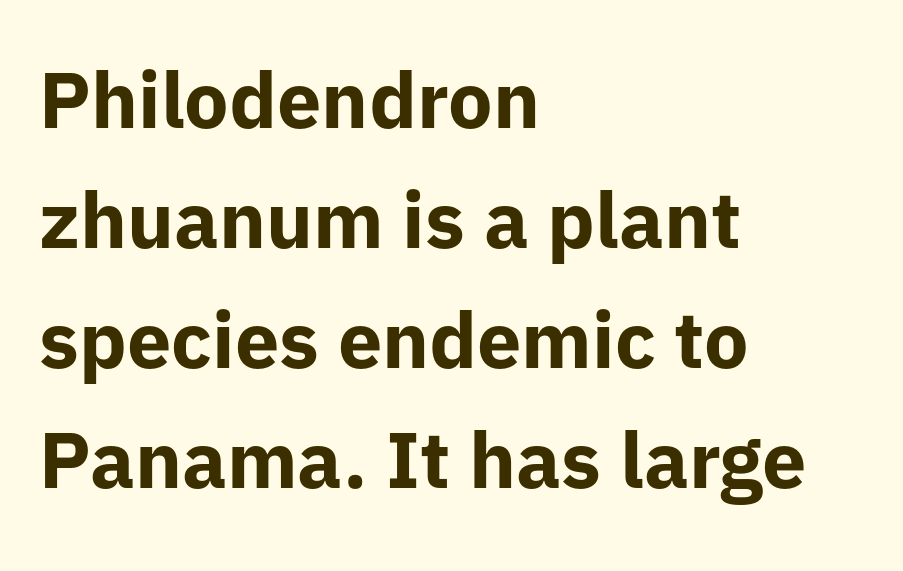
The image shows 79 px bold sans-serif type, upright; set left-aligned, normal line spacing (1.52x), normal letter spacing, not underlined; low stroke contrast and a medium x-height.
